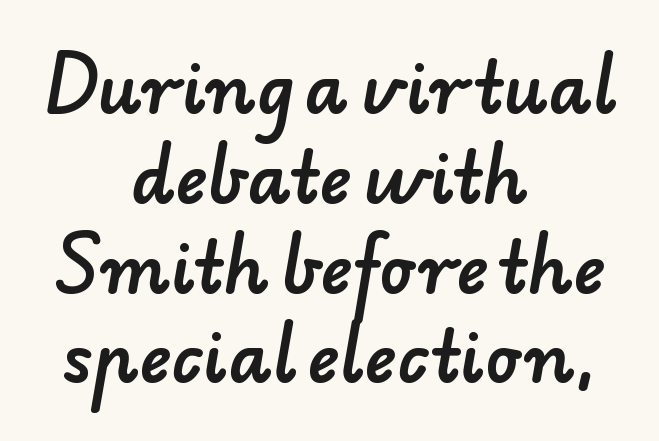
Underlining? Definitely not there. This sample uses plain, unmodified letter spacing. One-word summary of the alignment: center. Students, observe: this is what conventionally led text looks like.
